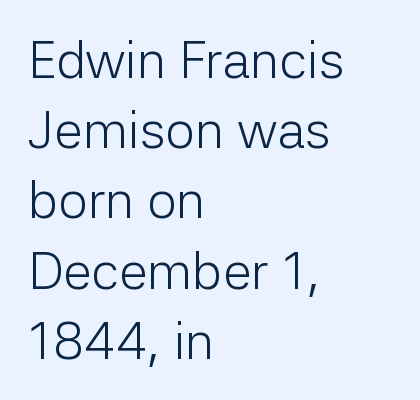
The image shows 52 px light sans-serif type, upright; set left-aligned, normal line spacing (1.35x), normal letter spacing, not underlined; low stroke contrast and a medium x-height.
